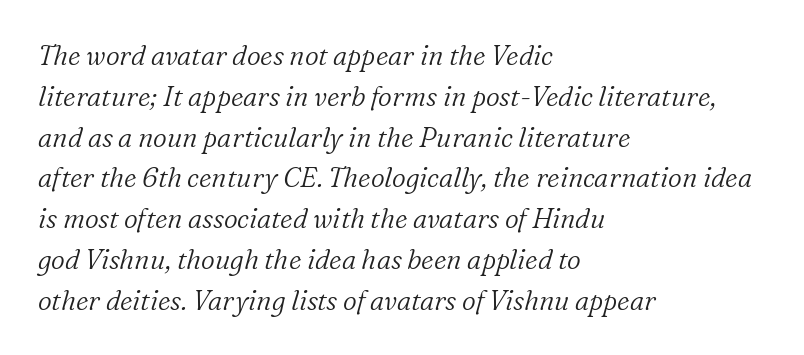
Q: Is the text bold? A: No.
Q: Is the text italic (slanted)? A: Yes, it leans right by about 16 degrees.
Q: Is the text underlined? A: No.
Q: How is the paragraph aligned? A: Left-aligned.
Q: Is the spacing between letters normal or unusually wide? A: Normal.
Q: Is the spacing between lines tight, normal or loose? A: Normal.
